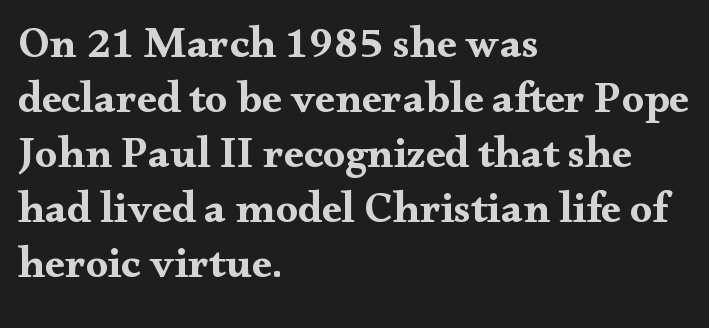
Q: Is the text bold? A: Yes.
Q: Is the text italic (slanted)? A: No, it is upright.
Q: Is the typeface a serif or a sans-serif typeface? A: Serif.
Q: Is the text underlined? A: No.
Q: How is the paragraph aligned? A: Left-aligned.
Q: Is the spacing between letters normal or unusually wide? A: Normal.
Q: Is the spacing between lines tight, normal or loose? A: Normal.
Q: Width (condensed, normal, or wide)? A: Wide.
Q: Stroke contrast? A: Medium.
Q: x-height? A: Small.
Q: Monospaced? A: No.
